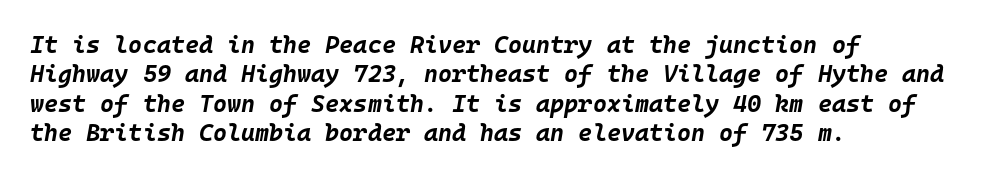
{"italic": "yes", "lean": "right", "slant_degrees": 10, "bold": "yes", "underline": "no", "align": "left", "line_spacing_ratio": 1.22, "letter_spacing": "normal", "letter_spacing_em": 0.0, "glyph_px": 24}
